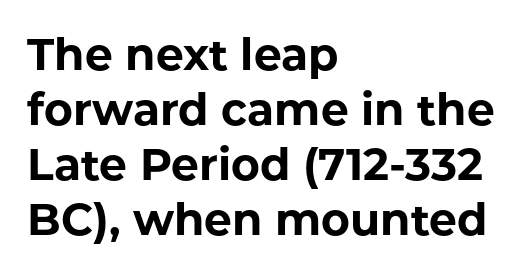
Q: Is the text bold? A: Yes.
Q: Is the text italic (slanted)? A: No, it is upright.
Q: Is the typeface a serif or a sans-serif typeface? A: Sans-serif.
Q: Is the text underlined? A: No.
Q: How is the paragraph aligned? A: Left-aligned.
Q: Is the spacing between letters normal or unusually wide? A: Normal.
Q: Is the spacing between lines tight, normal or loose? A: Normal.
Q: Width (condensed, normal, or wide)? A: Normal.
Q: Stroke contrast? A: Low.
Q: x-height? A: Medium.
Q: Monospaced? A: No.
